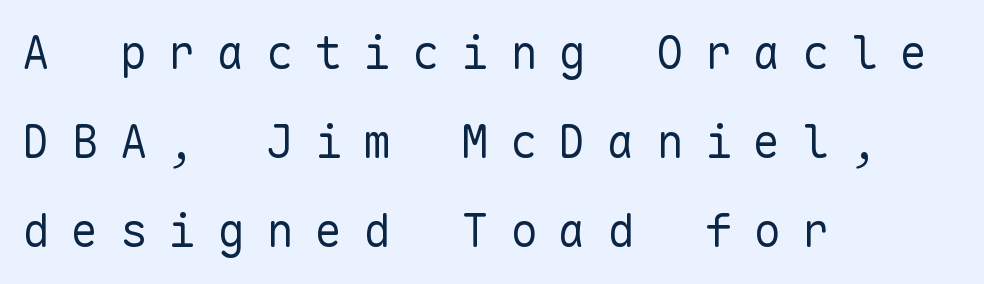
{"serif": "no", "italic": "no", "bold": "no", "weight": "regular", "width": "normal", "stroke_contrast": "low", "x_height": "medium", "monospaced": "yes", "underline": "no", "align": "left", "line_spacing": "loose", "line_spacing_ratio": 1.94, "letter_spacing": "wide", "letter_spacing_em": 0.46, "glyph_px": 46}
